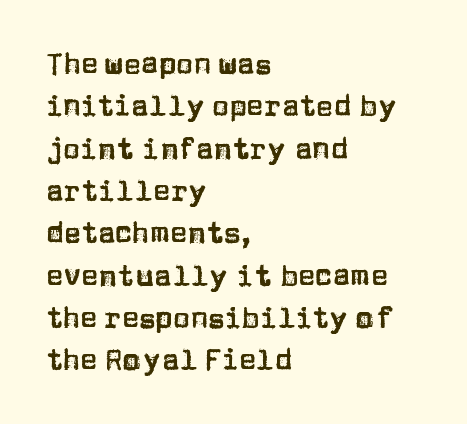
Q: Is the text italic (slanted)? A: No, it is upright.
Q: Is the typeface a serif or a sans-serif typeface? A: Sans-serif.
Q: Is the text underlined? A: No.
Q: How is the paragraph aligned? A: Left-aligned.
Q: Is the spacing between letters normal or unusually wide? A: Normal.
Q: Is the spacing between lines tight, normal or loose? A: Normal.
Q: Width (condensed, normal, or wide)? A: Normal.
Q: Stroke contrast? A: Low.
Q: x-height? A: Large.
Q: Monospaced? A: No.
